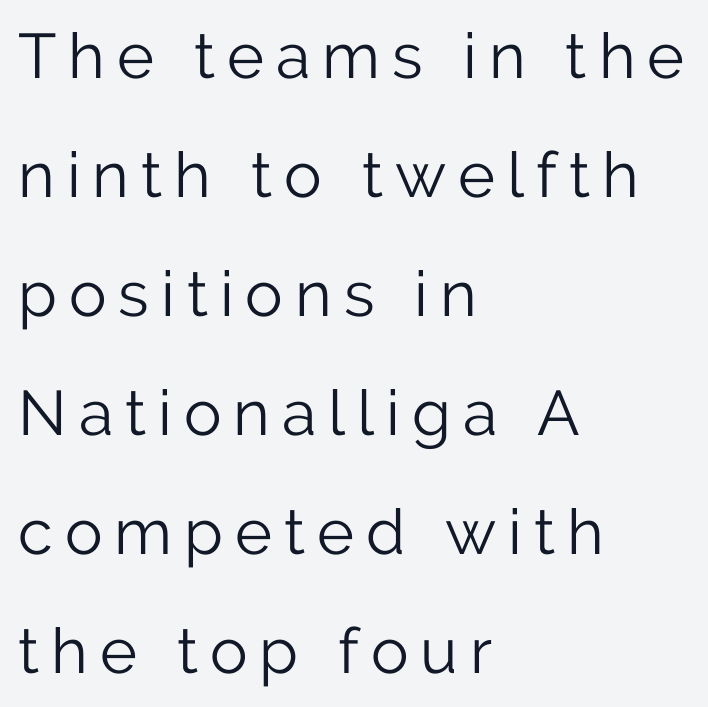
Q: Is the text bold? A: No.
Q: Is the text italic (slanted)? A: No, it is upright.
Q: Is the typeface a serif or a sans-serif typeface? A: Sans-serif.
Q: Is the text underlined? A: No.
Q: How is the paragraph aligned? A: Left-aligned.
Q: Width (condensed, normal, or wide)? A: Normal.
Q: Stroke contrast? A: Low.
Q: x-height? A: Medium.
Q: Monospaced? A: No.
